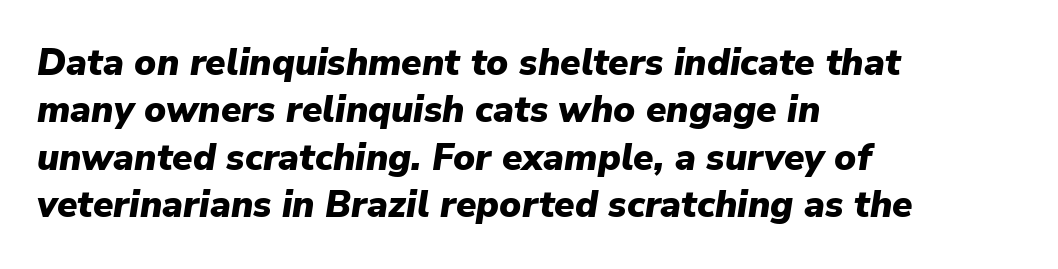
{"italic": "yes", "lean": "right", "slant_degrees": 9, "bold": "yes", "weight": "heavy", "width": "normal", "stroke_contrast": "low", "x_height": "medium", "monospaced": "no", "underline": "no", "align": "left", "line_spacing": "normal", "line_spacing_ratio": 1.28, "letter_spacing": "normal", "letter_spacing_em": 0.0, "glyph_px": 37}
